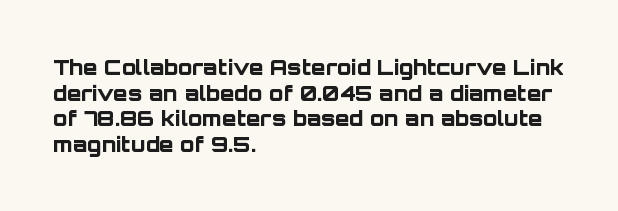
{"italic": "no", "bold": "yes", "underline": "no", "align": "left", "line_spacing_ratio": 1.22, "letter_spacing": "normal", "letter_spacing_em": 0.0, "glyph_px": 21}
